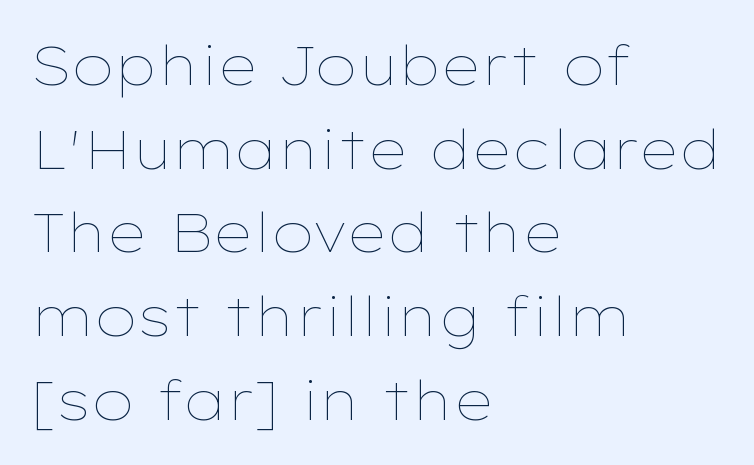
The strokes carry an ordinary text weight at most. Line beginnings align vertically; line endings do not. Rule under the text: the space is simply empty. Vertically, the passage feels balanced, rows spaced as you'd expect. Each letter keeps its own natural width here, so spacing adapts to shape. Unlike italic type, these characters show no tilt at all.
